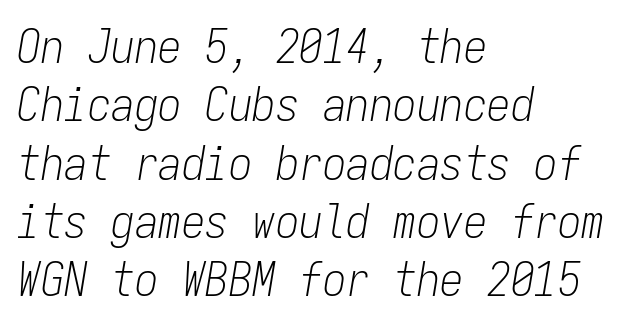
Q: Is the text bold? A: No.
Q: Is the text italic (slanted)? A: Yes, it leans right by about 9 degrees.
Q: Is the text underlined? A: No.
Q: How is the paragraph aligned? A: Left-aligned.
Q: Is the spacing between letters normal or unusually wide? A: Normal.
Q: Width (condensed, normal, or wide)? A: Condensed.
Q: Stroke contrast? A: Low.
Q: x-height? A: Medium.
Q: Monospaced? A: Yes.
